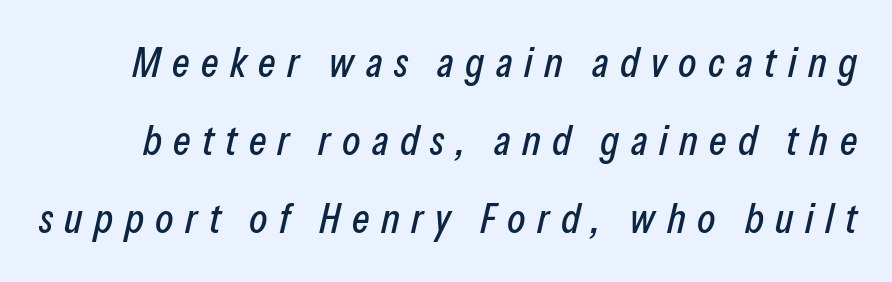
The image shows 42 px condensed type, italic (leaning right); set line spacing 1.86x, unusually wide letter spacing (+0.27 em), not underlined; low stroke contrast and a medium x-height.
